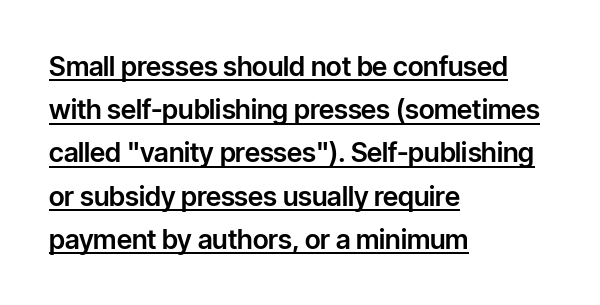
Interline gaps are of average width in this sample. Students, note that the glyphs here touch the page at normal intervals. Does the copy run flush right? No — it runs flush left. Posture: vertical. Descenders here cross a horizontal rule under the line.
